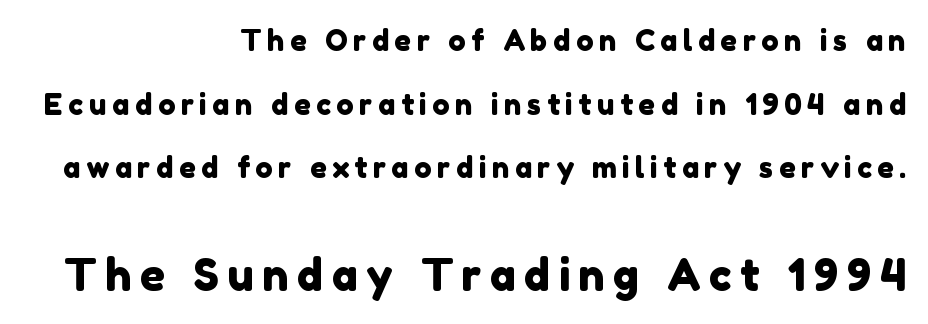
Each new line begins a long way beneath the previous one. No word sits above an underline. Nope, no serifs anywhere on these letters. The more generous point size was reserved for the lower chunk. Line endings align vertically; line beginnings do not. The face used here is proportionally spaced, like ordinary book or web type.
